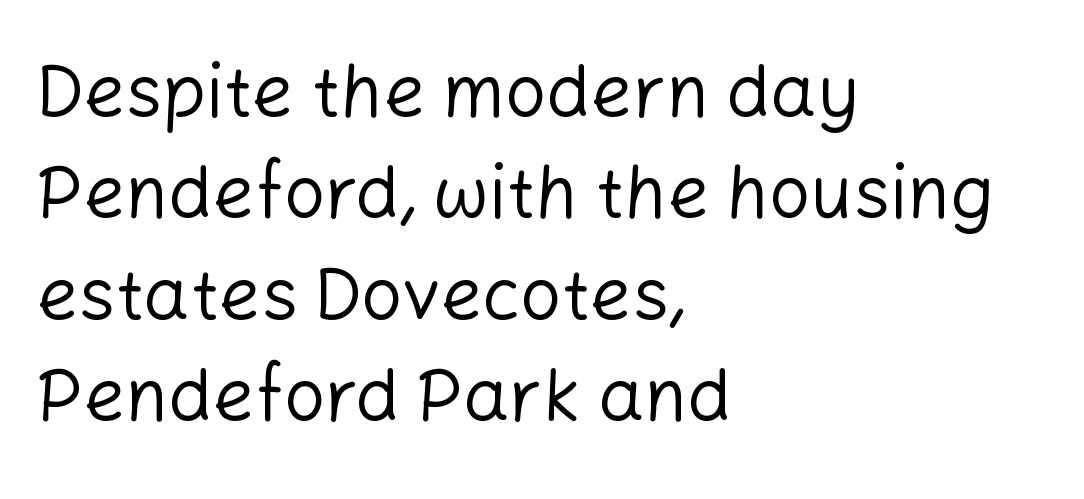
The image shows 73 px regular-weight sans-serif type, upright; set left-aligned, normal line spacing (1.39x), normal letter spacing, not underlined; low stroke contrast and a medium x-height.
